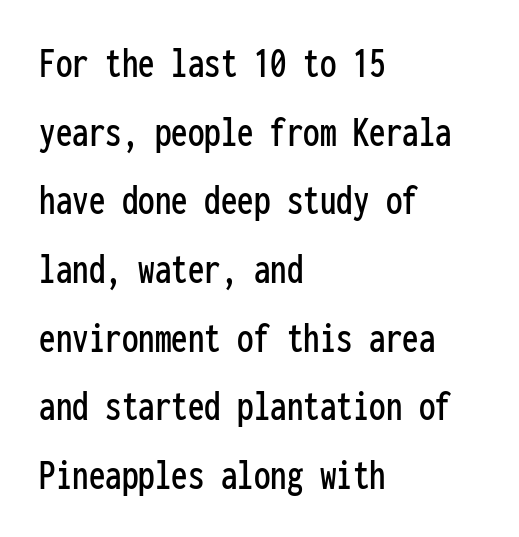
The image shows 44 px condensed sans-serif type, upright, monospaced; set left-aligned, normal line spacing (1.56x), normal letter spacing, not underlined; low stroke contrast and a medium x-height.
